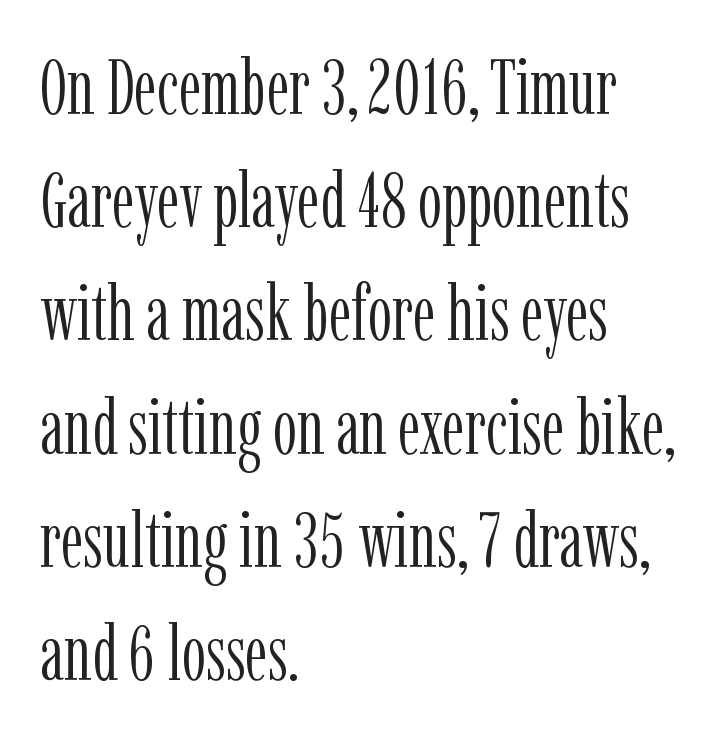
It's the straight-up-and-down kind of type. The font family rendered here belongs to the serif group. Tracking here is standard; glyphs follow each other at the usual distance. Short and long lines alike share a common starting point at left. One glance says typical: line gaps are just what's usual.
